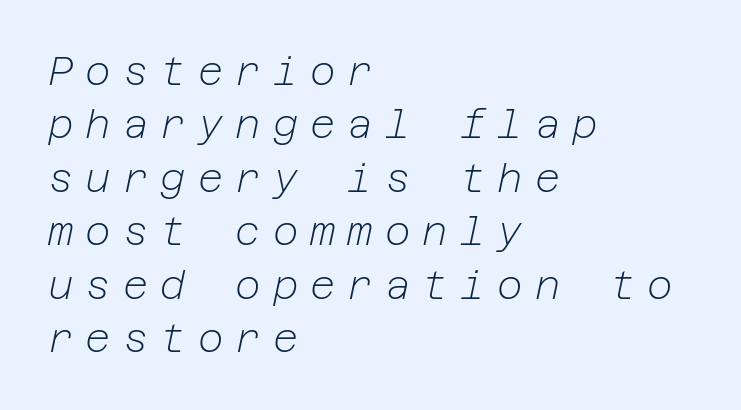
The image shows 39 px light type, italic (leaning right); set left-aligned, normal line spacing (1.37x), unusually wide letter spacing (+0.31 em), not underlined; low stroke contrast and a medium x-height.
